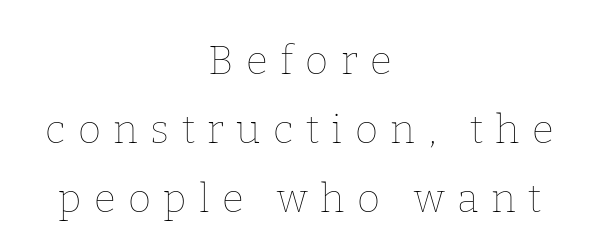
The image shows 40 px thin type, upright; set centered, line spacing 1.72x, unusually wide letter spacing (+0.31 em), not underlined; low stroke contrast and a medium x-height.
